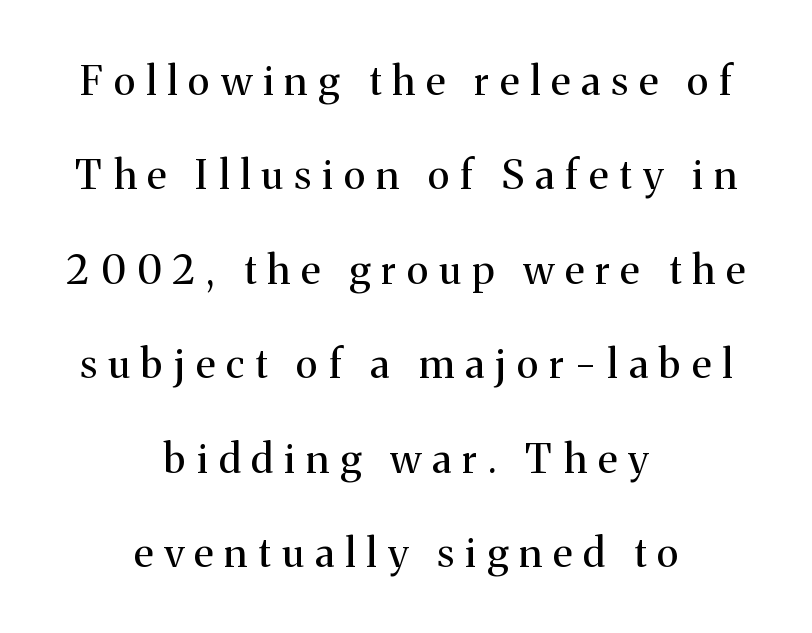
{"serif": "yes", "italic": "no", "bold": "no", "weight": "regular", "width": "normal", "stroke_contrast": "medium", "x_height": "medium", "monospaced": "no", "underline": "no", "align": "center", "line_spacing": "loose", "line_spacing_ratio": 2.36, "letter_spacing": "wide", "letter_spacing_em": 0.28, "glyph_px": 40}
